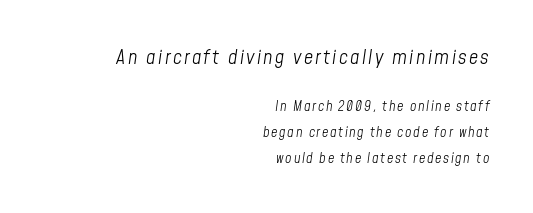
No word sits above an underline. No chunkiness to these letters — they're not bold. In terms of posture, this sample is oblique. The face used here appears at its bigger size in the upper chunk. Horizontally, the lines are justified to the trailing edge only.
